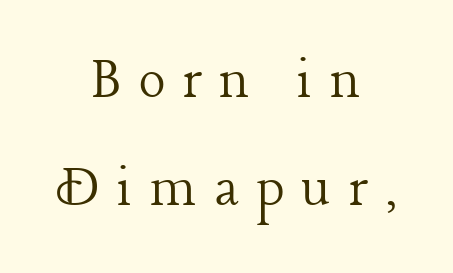
The font is comparable to plain body text, perhaps lighter. These lines are rendered in a variable-pitch font. Letterform terminals end in serifs throughout the passage. Words appear elongated and porous because spacing is wide. Plain, unruled lines of type.
